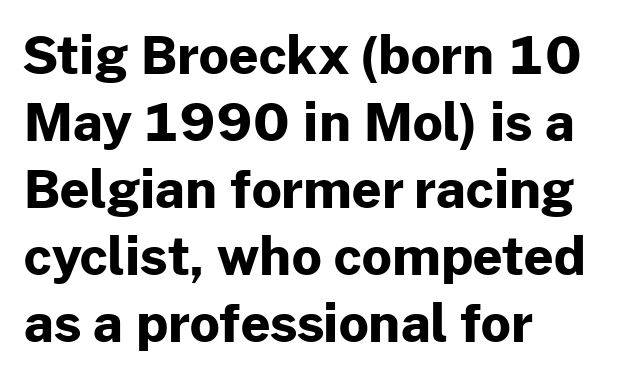
Honestly, the letter spacing is just normal — you wouldn't notice it. The font is running at its bold setting. Does the copy run flush right? No — it runs flush left. Descenders are the only things crossing below the line. Quick note: not italic, upright. Type style note: lacks serifs.
